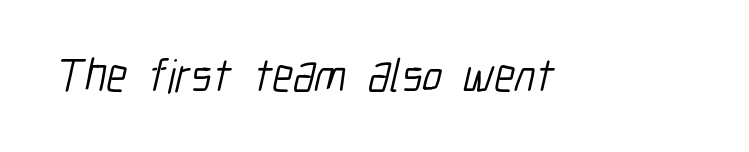
The image shows 47 px light, condensed sans-serif type; set normal letter spacing, not underlined; low stroke contrast and a medium x-height.
